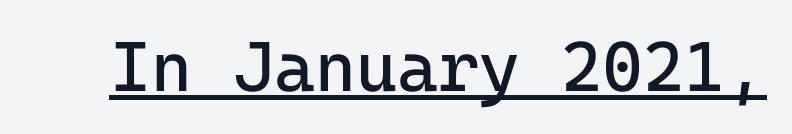
Looks like terminal output: every glyph gets an equal slot. No extra ink here — the face is not bold. The passage shown is typeset with a sans-serif family. The line texture is even and compact thanks to regular tracking.
